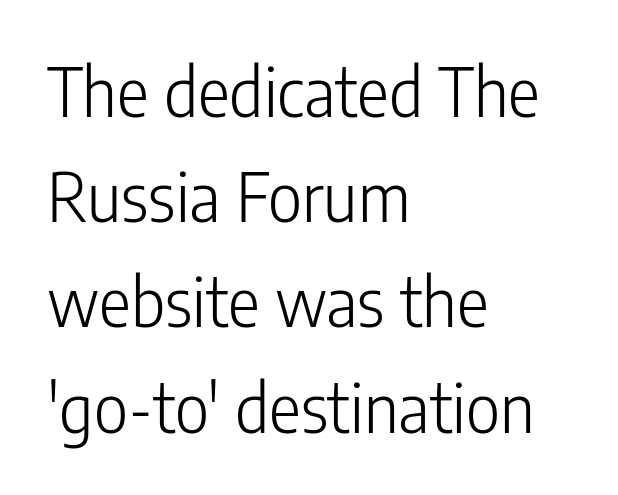
Leading: standard. Anything drawn beneath the words? Only blank space. These lines stack with their left ends in a neat column. The letterforms sit at book weight or below.
